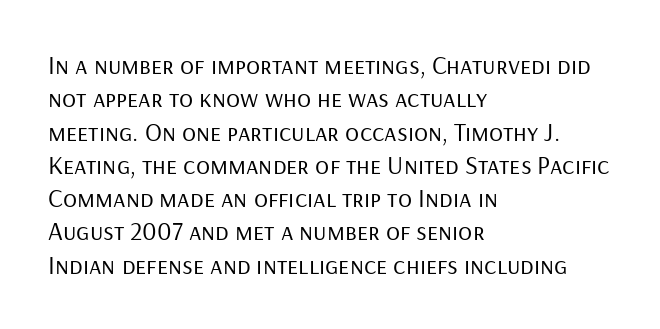
The image shows 26 px text type, upright; set left-aligned, normal line spacing (1.28x), normal letter spacing, not underlined.
